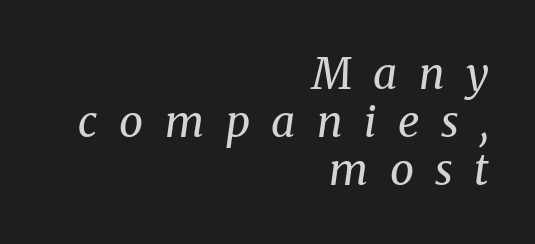
{"serif": "yes", "italic": "yes", "lean": "right", "slant_degrees": 8, "bold": "no", "weight": "regular", "width": "normal", "stroke_contrast": "medium", "x_height": "medium", "monospaced": "no", "underline": "no", "align": "right", "line_spacing": "tight", "line_spacing_ratio": 1.12, "letter_spacing": "wide", "letter_spacing_em": 0.5, "glyph_px": 43}
